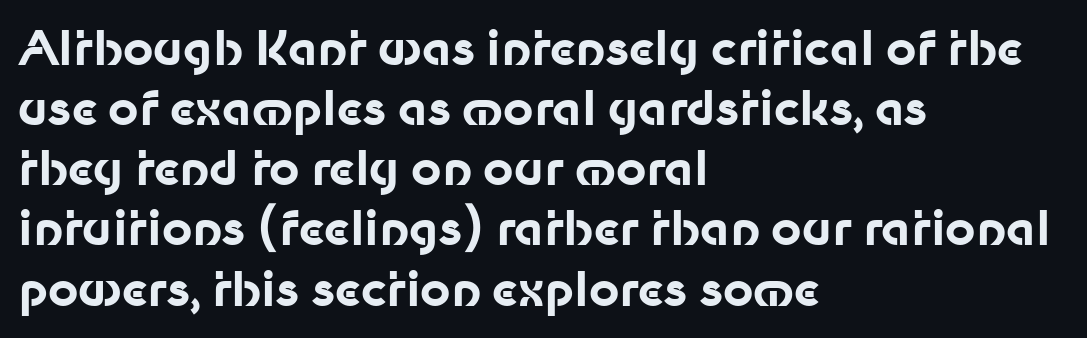
Q: Is the text bold? A: Yes.
Q: Is the text italic (slanted)? A: No, it is upright.
Q: Is the typeface a serif or a sans-serif typeface? A: Sans-serif.
Q: Is the text underlined? A: No.
Q: How is the paragraph aligned? A: Left-aligned.
Q: Is the spacing between letters normal or unusually wide? A: Normal.
Q: Is the spacing between lines tight, normal or loose? A: Normal.
Q: Width (condensed, normal, or wide)? A: Normal.
Q: Stroke contrast? A: Low.
Q: x-height? A: Medium.
Q: Monospaced? A: No.
